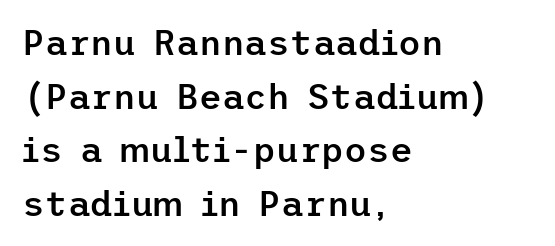
The image shows 35 px semibold sans-serif type, upright; set left-aligned, normal line spacing (1.53x), normal letter spacing, not underlined; low stroke contrast and a medium x-height.
